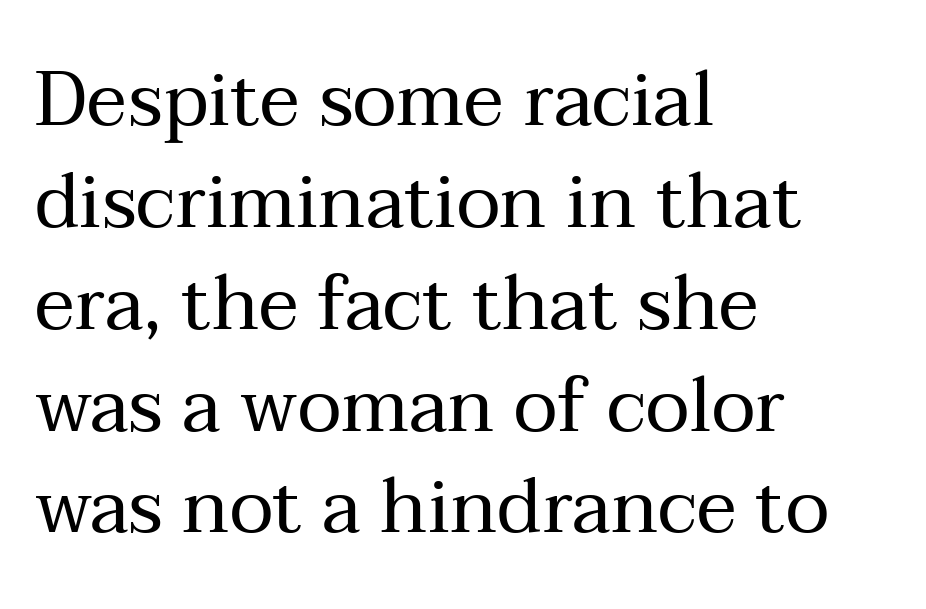
Which margin do the lines hug? The left one — the right edge is uneven. Think of a printed novel: that variable character pitch is what you see here. The strokes are not fattened; the text isn't bold. The foot of each line stays bare and open.
